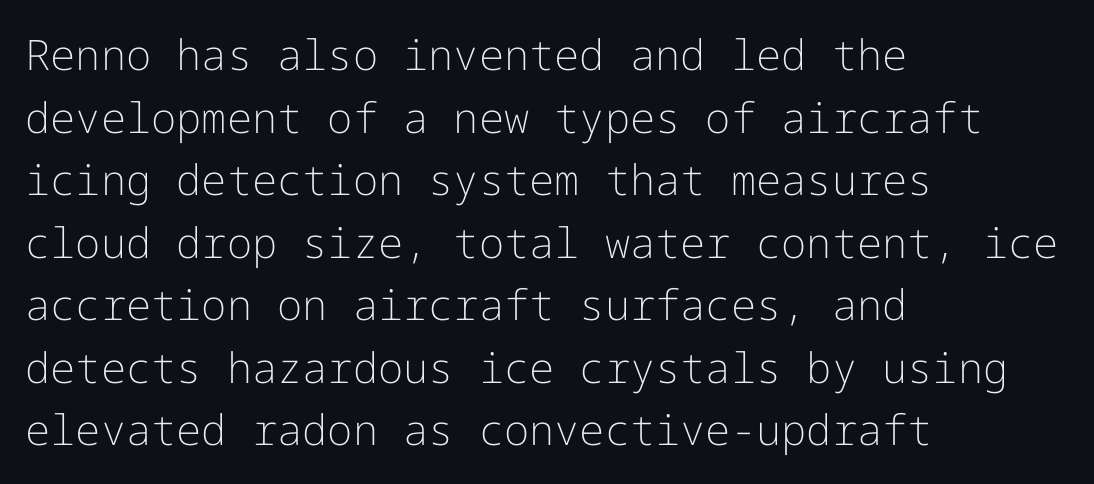
The image shows 42 px light sans-serif type, upright; set left-aligned, normal line spacing (1.49x), normal letter spacing, not underlined; low stroke contrast and a medium x-height.
